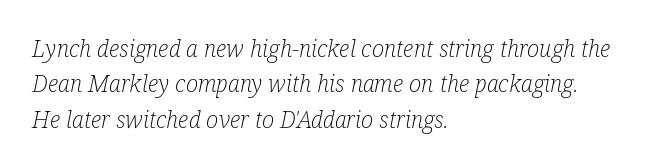
These lines stack with their left ends in a neat column. Honestly, the letter spacing is just normal — you wouldn't notice it. The space directly below the letters is spotless. The typesetting does not lean heavy: it is not bold. The passage shown stacks its lines at a standard gap.
